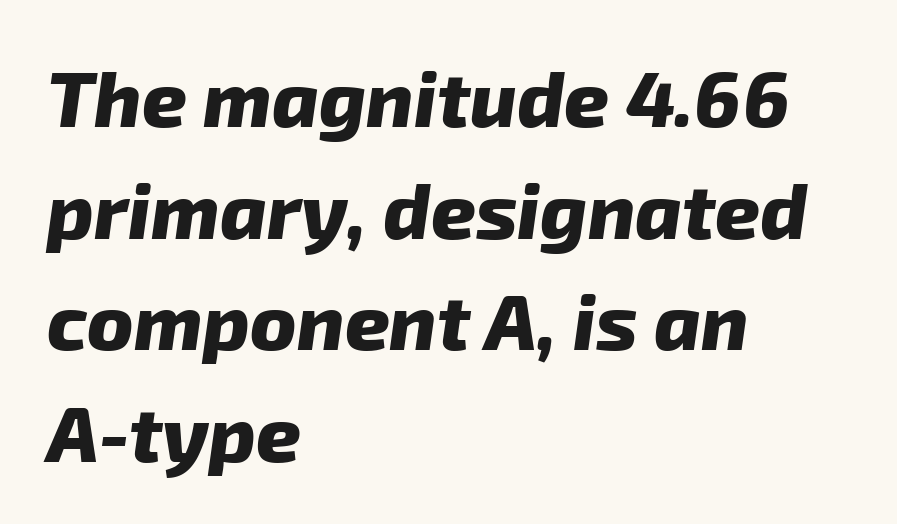
Whoever set this chose a conventional vertical rhythm. Underlining? Definitely not there. The face used here is a sans, in the tradition of grotesques and geometrics. Summary of weight: heavy, a full bold.
